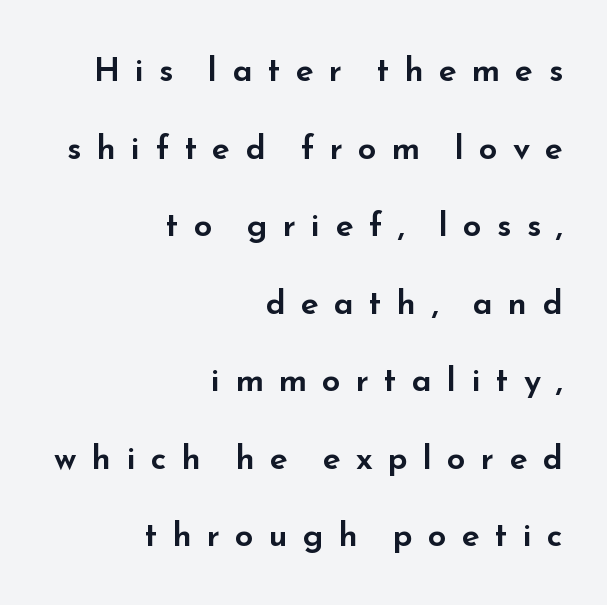
Q: Is the text italic (slanted)? A: No, it is upright.
Q: Is the typeface a serif or a sans-serif typeface? A: Sans-serif.
Q: Is the text underlined? A: No.
Q: How is the paragraph aligned? A: Right-aligned.
Q: Is the spacing between letters normal or unusually wide? A: Unusually wide.
Q: Is the spacing between lines tight, normal or loose? A: Loose.
Q: Width (condensed, normal, or wide)? A: Wide.
Q: Stroke contrast? A: Low.
Q: x-height? A: Small.
Q: Monospaced? A: No.
